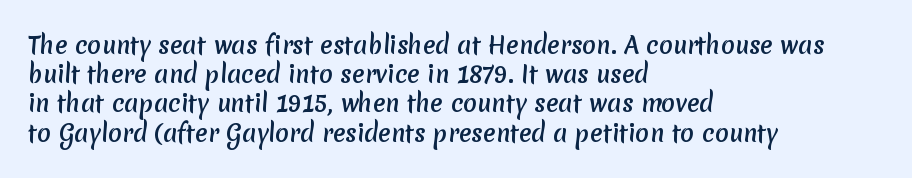
Q: Is the text bold? A: Yes.
Q: Is the text underlined? A: No.
Q: How is the paragraph aligned? A: Left-aligned.
Q: Is the spacing between letters normal or unusually wide? A: Normal.
Q: Is the spacing between lines tight, normal or loose? A: Normal.
